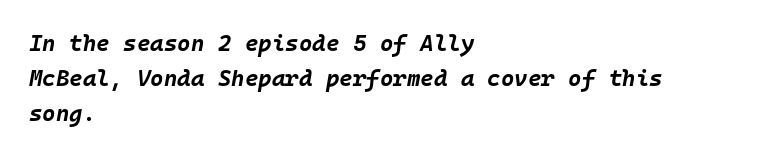
{"italic": "yes", "lean": "right", "slant_degrees": 10, "bold": "yes", "underline": "no", "align": "left", "line_spacing": "normal", "line_spacing_ratio": 1.53, "letter_spacing": "normal", "letter_spacing_em": 0.0, "glyph_px": 23}
